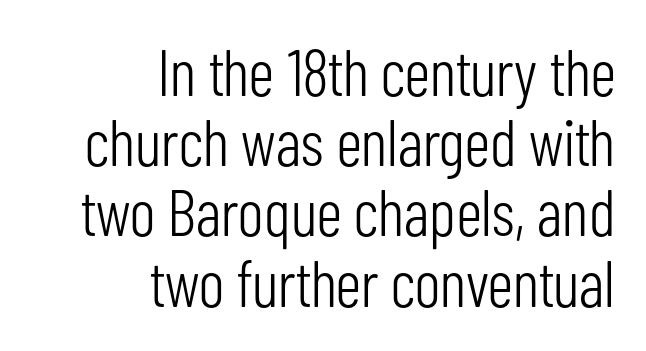
{"serif": "no", "italic": "no", "bold": "no", "weight": "light", "width": "condensed", "stroke_contrast": "low", "x_height": "medium", "monospaced": "no", "underline": "no", "align": "right", "line_spacing": "tight", "line_spacing_ratio": 1.08, "letter_spacing": "normal", "letter_spacing_em": 0.0, "glyph_px": 65}
